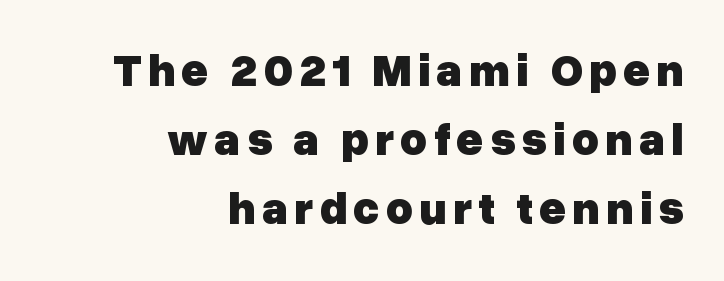
The image shows 46 px heavy sans-serif type, upright; set right-aligned, normal line spacing (1.5x), not underlined; low stroke contrast and a medium x-height.
